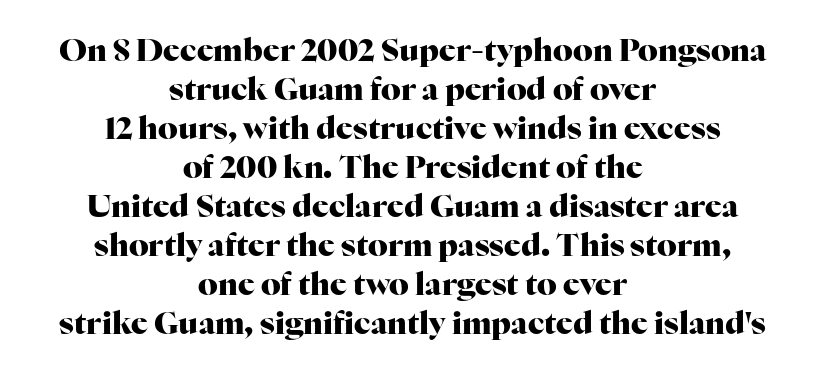
You can tell from the footed stems that serif type was used. A typesetter would call this proportional, since set widths differ per character. The glyphs have the mass of a bold cut. Underlining? Definitely not there. Leading: standard.
